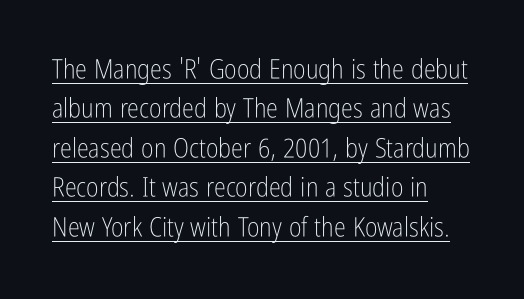
{"italic": "no", "bold": "no", "underline": "yes", "align": "left", "line_spacing": "normal", "line_spacing_ratio": 1.46, "letter_spacing": "normal", "letter_spacing_em": 0.0, "glyph_px": 27}
